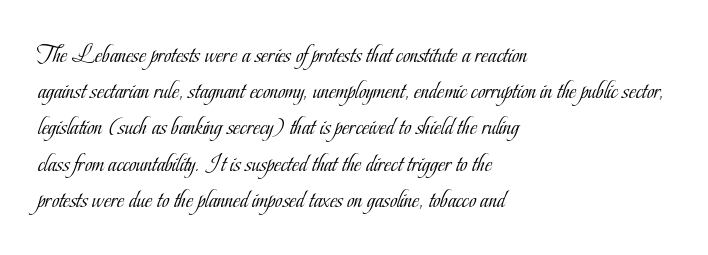
{"bold": "no", "underline": "no", "align": "left", "line_spacing": "normal", "line_spacing_ratio": 1.45, "letter_spacing": "normal", "letter_spacing_em": 0.0, "glyph_px": 25}
